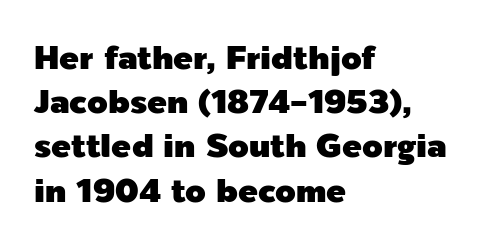
Reading down the block, your eye returns to a fixed left position each line. How would I describe the line gaps? Plain and ordinary. Short note: letters normally spaced. The letters carry no serifs — their stems end cleanly without finishing strokes. Designer's note — italics off, roman on.
